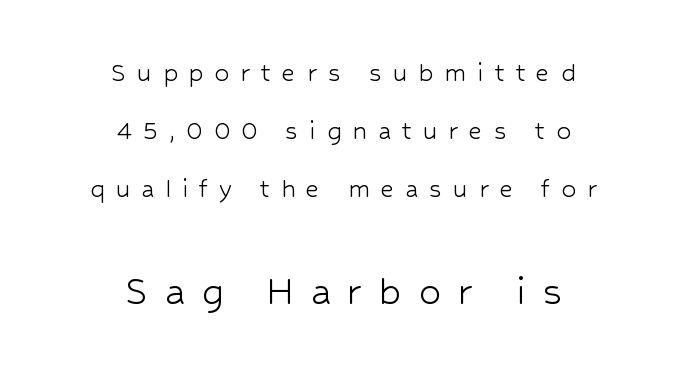
The image shows 44 px light sans-serif type, upright; set centered, loose line spacing (2.0x), unusually wide letter spacing (+0.38 em), not underlined; the second (bottom) block is 1.52x larger; low stroke contrast and a medium x-height.
